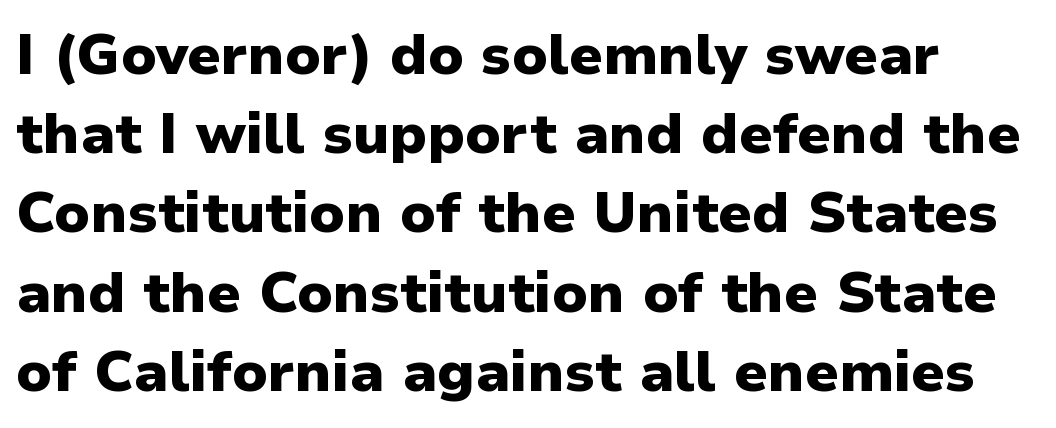
Q: Is the text bold? A: Yes.
Q: Is the text italic (slanted)? A: No, it is upright.
Q: Is the typeface a serif or a sans-serif typeface? A: Sans-serif.
Q: Is the text underlined? A: No.
Q: Is the spacing between letters normal or unusually wide? A: Normal.
Q: Is the spacing between lines tight, normal or loose? A: Normal.
Q: Width (condensed, normal, or wide)? A: Normal.
Q: Stroke contrast? A: Low.
Q: x-height? A: Medium.
Q: Monospaced? A: No.
